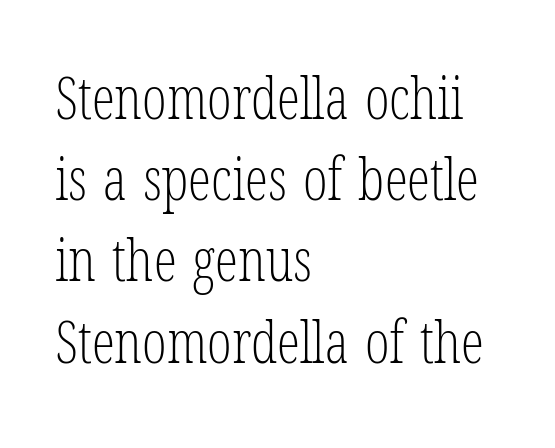
Q: Is the text bold? A: No.
Q: Is the text italic (slanted)? A: No, it is upright.
Q: Is the typeface a serif or a sans-serif typeface? A: Serif.
Q: Is the text underlined? A: No.
Q: How is the paragraph aligned? A: Left-aligned.
Q: Is the spacing between letters normal or unusually wide? A: Normal.
Q: Is the spacing between lines tight, normal or loose? A: Normal.
Q: Width (condensed, normal, or wide)? A: Condensed.
Q: Stroke contrast? A: Low.
Q: x-height? A: Medium.
Q: Monospaced? A: No.
